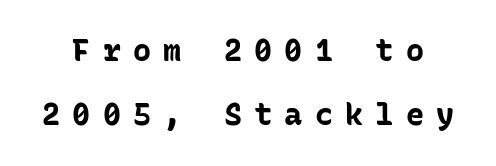
{"serif": "no", "italic": "no", "bold": "yes", "weight": "bold", "width": "normal", "stroke_contrast": "low", "x_height": "medium", "monospaced": "yes", "underline": "no", "line_spacing": "loose", "line_spacing_ratio": 2.14, "letter_spacing": "wide", "letter_spacing_em": 0.41, "glyph_px": 30}
